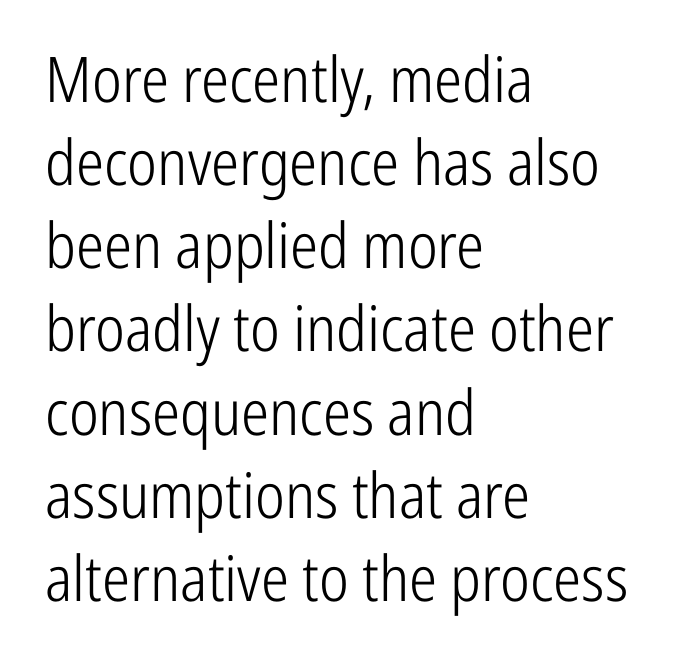
Q: Is the text bold? A: No.
Q: Is the text italic (slanted)? A: No, it is upright.
Q: Is the typeface a serif or a sans-serif typeface? A: Sans-serif.
Q: Is the text underlined? A: No.
Q: How is the paragraph aligned? A: Left-aligned.
Q: Is the spacing between letters normal or unusually wide? A: Normal.
Q: Is the spacing between lines tight, normal or loose? A: Normal.
Q: Width (condensed, normal, or wide)? A: Condensed.
Q: Stroke contrast? A: Low.
Q: x-height? A: Medium.
Q: Monospaced? A: No.
